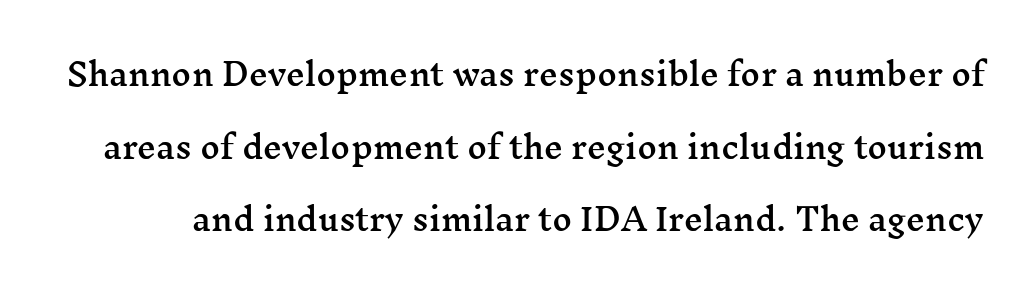
The image shows 30 px wide serif type, upright; set loose line spacing (2.42x), normal letter spacing, not underlined; medium stroke contrast and a medium x-height.
